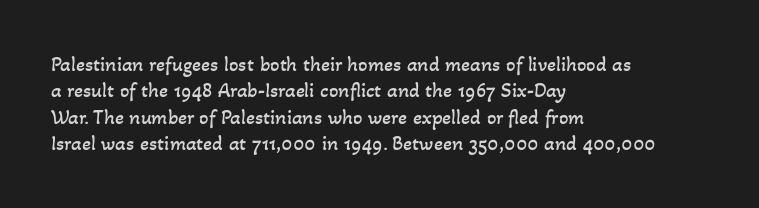
The image shows 21 px text type; set left-aligned, normal line spacing (1.26x), normal letter spacing, not underlined.
